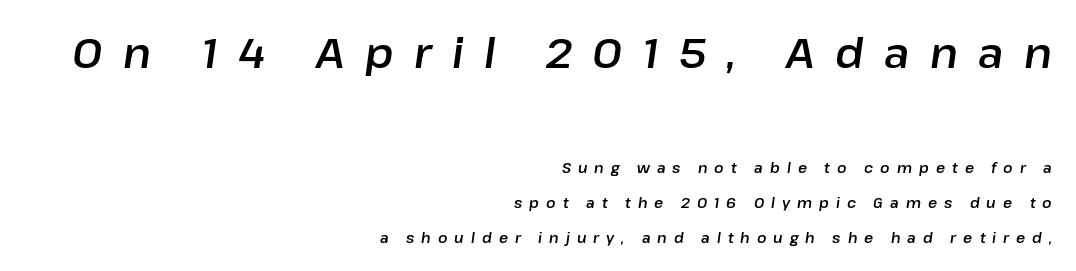
Q: Is the text italic (slanted)? A: Yes, it leans right by about 8 degrees.
Q: Is the text underlined? A: No.
Q: How is the paragraph aligned? A: Right-aligned.
Q: Is the spacing between letters normal or unusually wide? A: Unusually wide.
Q: Is the spacing between lines tight, normal or loose? A: Loose.
Q: Which block of text is set in a larger size, the first (top) or the second (bottom)? A: The first (top) one.
Q: Width (condensed, normal, or wide)? A: Normal.
Q: Stroke contrast? A: Low.
Q: x-height? A: Medium.
Q: Monospaced? A: No.
